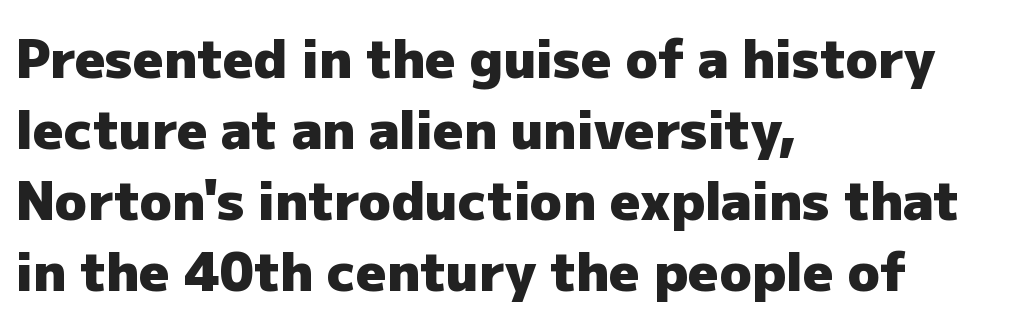
The image shows 53 px heavy sans-serif type, upright; set left-aligned, normal line spacing (1.34x), normal letter spacing, not underlined; low stroke contrast and a medium x-height.
